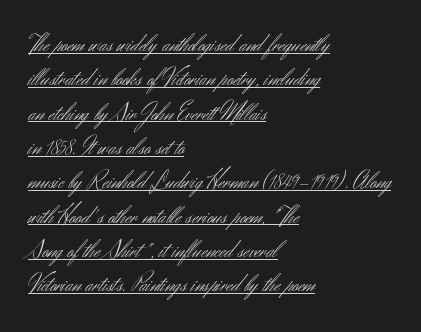
Q: Is the text bold? A: No.
Q: Is the text italic (slanted)? A: Yes.
Q: Is the text underlined? A: Yes.
Q: How is the paragraph aligned? A: Left-aligned.
Q: Is the spacing between letters normal or unusually wide? A: Normal.
Q: Is the spacing between lines tight, normal or loose? A: Normal.
